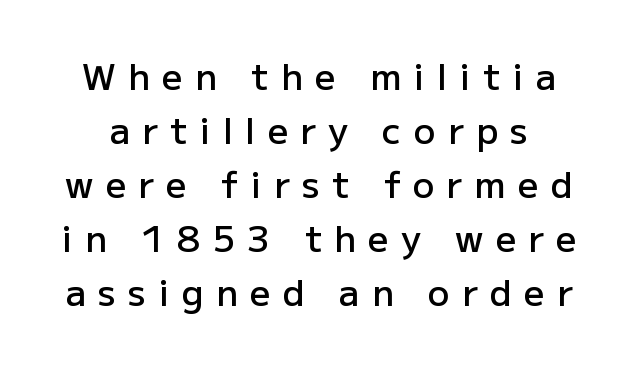
The image shows 36 px semibold sans-serif type, upright; set normal line spacing (1.5x), unusually wide letter spacing (+0.34 em), not underlined; low stroke contrast and a medium x-height.
